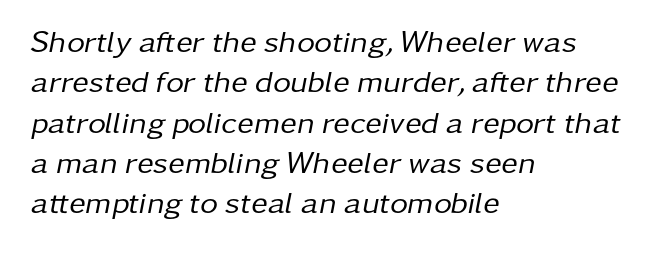
The image shows 31 px regular-weight type, italic (leaning right); set left-aligned, normal line spacing (1.3x), normal letter spacing, not underlined; low stroke contrast and a medium x-height.
